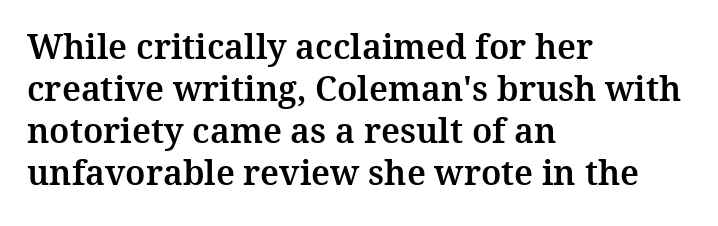
Q: Is the text italic (slanted)? A: No, it is upright.
Q: Is the typeface a serif or a sans-serif typeface? A: Serif.
Q: Is the text underlined? A: No.
Q: How is the paragraph aligned? A: Left-aligned.
Q: Is the spacing between letters normal or unusually wide? A: Normal.
Q: Width (condensed, normal, or wide)? A: Normal.
Q: Stroke contrast? A: Medium.
Q: x-height? A: Medium.
Q: Monospaced? A: No.
